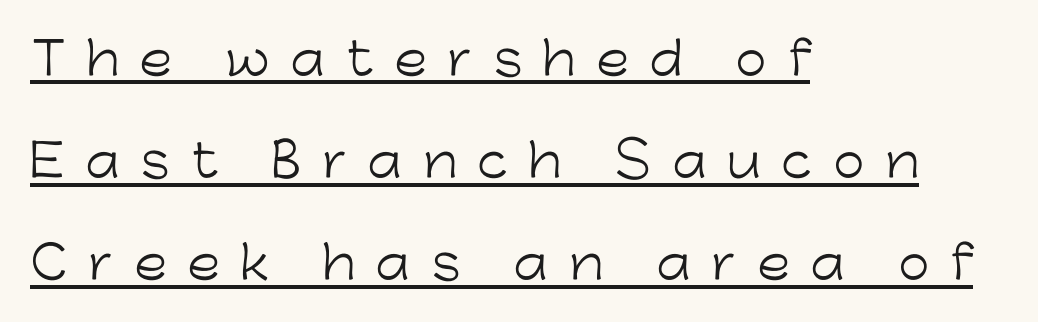
These lines were composed using upright roman letters. Observe the absence of serifs on each vertical stroke in this sample. Each line of the rendering has a horizontal stroke beneath the glyphs. The block of text is sparse from top to bottom, with ample space between rows. The cut favours lightness, reaching ordinary text weight at its darkest.
